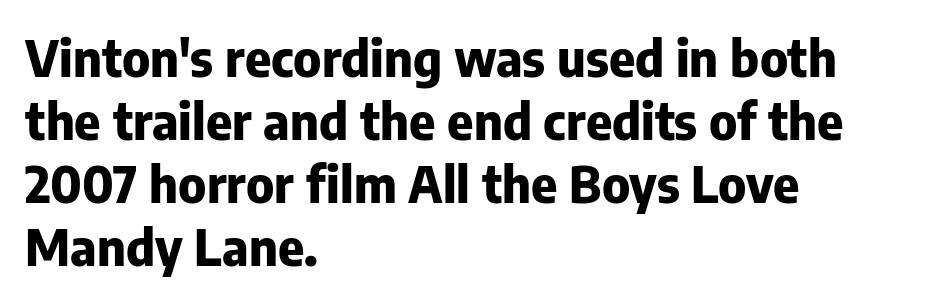
{"serif": "no", "italic": "no", "bold": "yes", "weight": "heavy", "width": "normal", "stroke_contrast": "low", "x_height": "medium", "monospaced": "no", "underline": "no", "align": "left", "line_spacing": "normal", "line_spacing_ratio": 1.26, "letter_spacing": "normal", "letter_spacing_em": 0.0, "glyph_px": 50}
